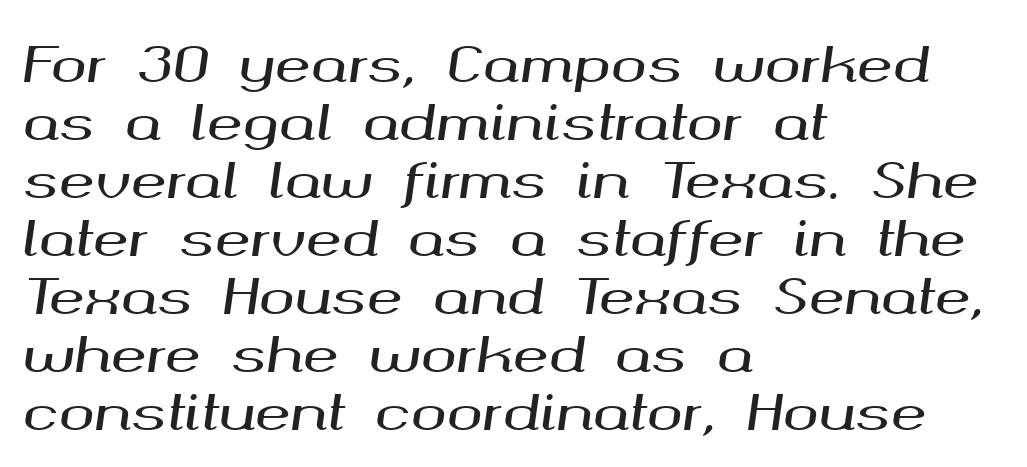
The image shows 48 px wide type, italic (leaning right); set left-aligned, line spacing 1.21x, normal letter spacing, not underlined; medium stroke contrast and a medium x-height.
